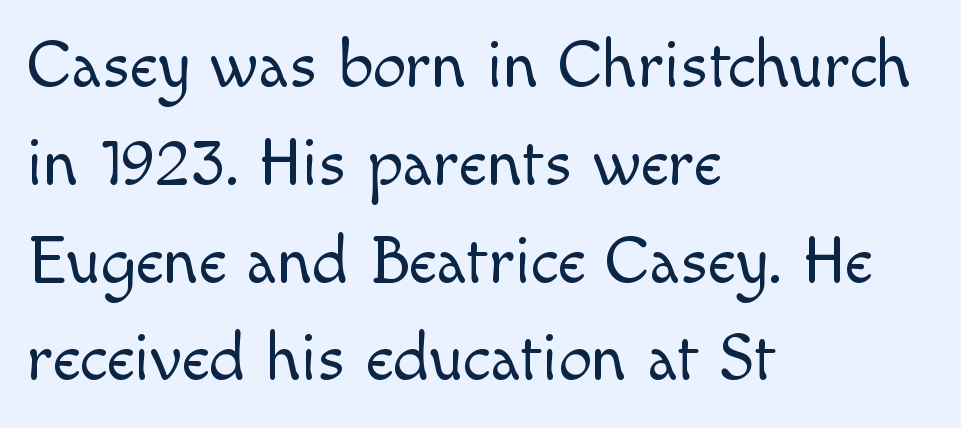
The letters advance in unequal steps, a hallmark of proportional type. What kind of face is this? One without serifs — a sans. Left-aligned paragraph, ragged on the right. Tracking value appears to be zero — textbook default spacing. No letter is thick-stroked: the sample isn't bold.
